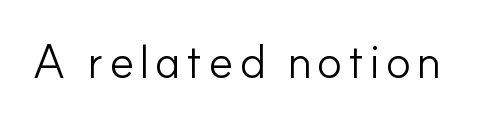
Q: Is the text bold? A: No.
Q: Is the text italic (slanted)? A: No, it is upright.
Q: Is the typeface a serif or a sans-serif typeface? A: Sans-serif.
Q: Is the text underlined? A: No.
Q: Width (condensed, normal, or wide)? A: Normal.
Q: Stroke contrast? A: Low.
Q: x-height? A: Small.
Q: Monospaced? A: No.
